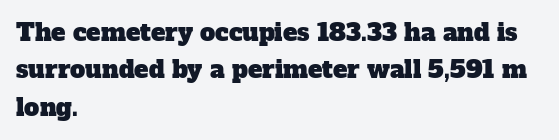
Has an underline been added? It has not. Vertical spacing — default. The lines are quadded left. No extra tracking has been applied to these lines.
